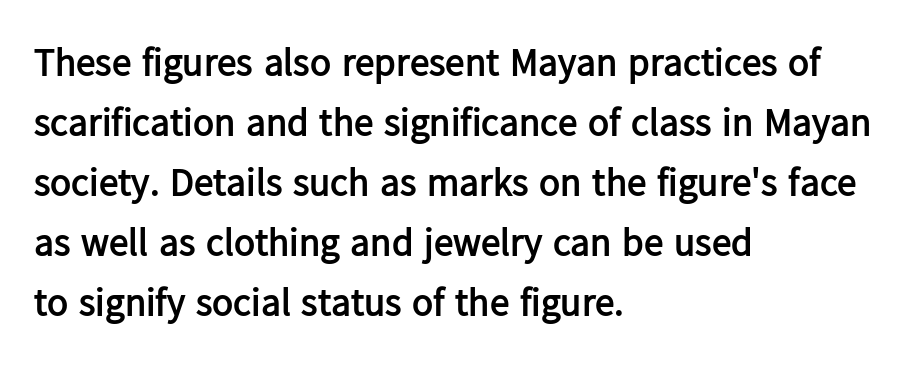
Bold? Absolutely — the strokes are thick and heavy. You could not count columns in this text — the font is proportionally spaced. The text was rendered using a sans face with plain stroke endings. Leftover space on each line is placed entirely after the last word. If you measured baseline to baseline, you'd find a middling distance. A typesetter would call this zero additional tracking.
